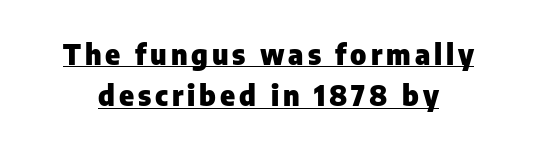
The image shows 28 px heavy sans-serif type, upright; set normal line spacing (1.48x), underlined; low stroke contrast and a medium x-height.
